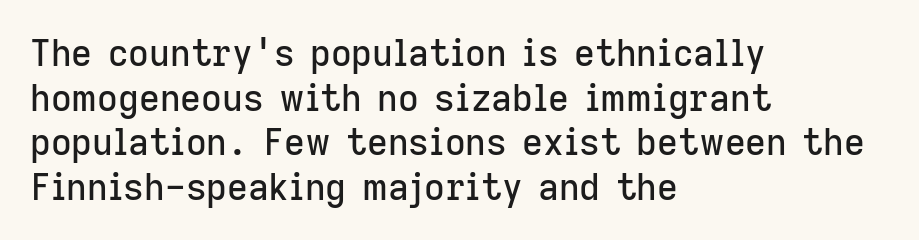
{"serif": "no", "italic": "no", "width": "normal", "stroke_contrast": "low", "x_height": "medium", "monospaced": "no", "underline": "no", "align": "left", "line_spacing_ratio": 1.24, "letter_spacing": "normal", "letter_spacing_em": 0.0, "glyph_px": 36}
